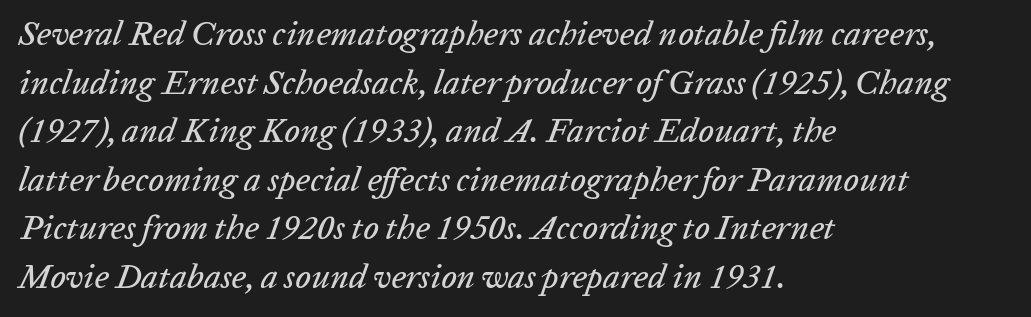
The image shows 34 px text type, italic (leaning right); set left-aligned, normal line spacing (1.43x), normal letter spacing, not underlined; low stroke contrast and a medium x-height.
